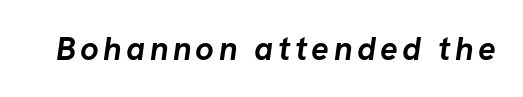
{"serif": "no", "bold": "yes", "weight": "semibold", "width": "normal", "stroke_contrast": "low", "x_height": "medium", "monospaced": "no", "underline": "no", "glyph_px": 33}
